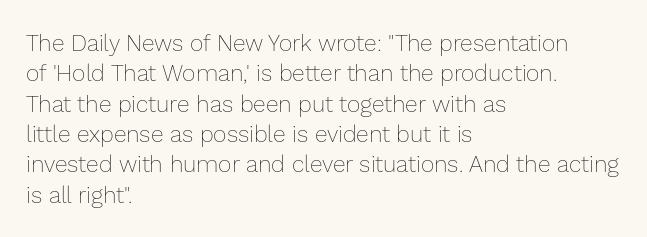
The image shows 23 px text type, upright; set left-aligned, normal line spacing (1.32x), normal letter spacing, not underlined.
